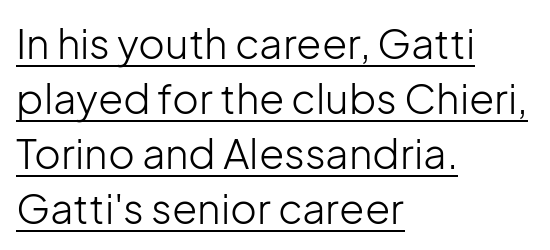
Nope, no serifs anywhere on these letters. This is underlined copy, the kind a proofreader might mark for attention. Compared with typical paragraphs, the rows here are spaced about the same. A quiet, ordinary-to-light weight characterises the typeface. The ragged edge is on the right, which tells us the setting is flush left.
